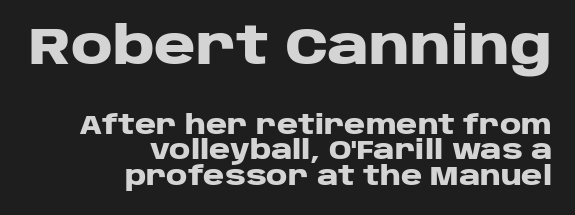
The image shows 51 px heavy, wide sans-serif type, upright; set right-aligned, tight line spacing (0.97x), normal letter spacing, not underlined; the first (top) block is 1.96x larger; low stroke contrast and a large x-height.
